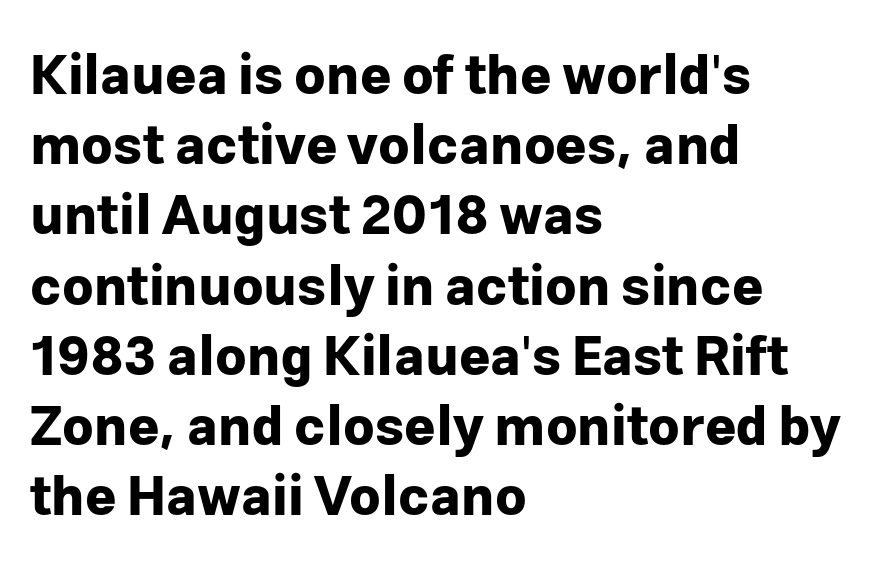
{"serif": "no", "italic": "no", "bold": "yes", "weight": "bold", "width": "normal", "stroke_contrast": "low", "x_height": "medium", "monospaced": "no", "underline": "no", "align": "left", "line_spacing": "normal", "line_spacing_ratio": 1.3, "letter_spacing": "normal", "letter_spacing_em": 0.0, "glyph_px": 54}
